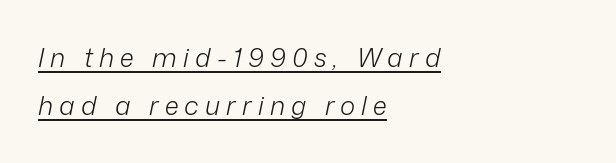
Words appear elongated and porous because spacing is wide. The rendering anchors every line to the left-hand side. Summary of weight: not heavy and not bold. A continuous stroke trails under the words, as in a hyperlink. This is oblique type, the kind used for emphasis or titles.
